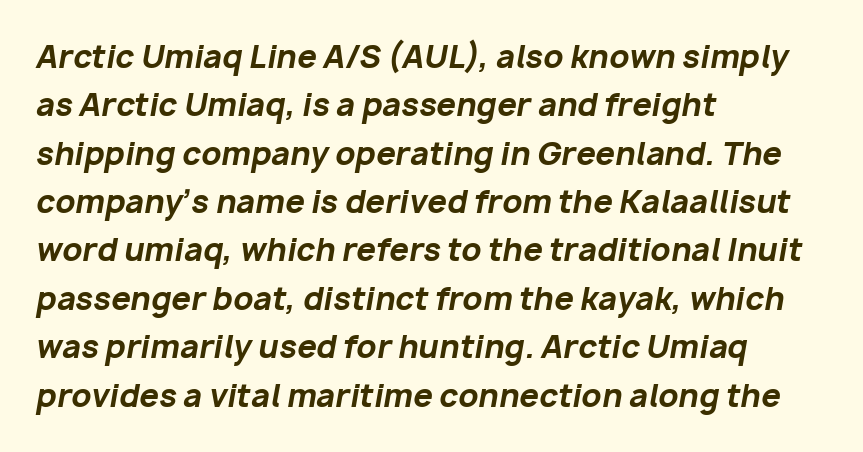
{"italic": "yes", "lean": "right", "slant_degrees": 10, "bold": "yes", "weight": "bold", "width": "normal", "stroke_contrast": "low", "x_height": "medium", "monospaced": "no", "underline": "no", "align": "left", "line_spacing": "normal", "line_spacing_ratio": 1.56, "letter_spacing": "normal", "letter_spacing_em": 0.0, "glyph_px": 31}
